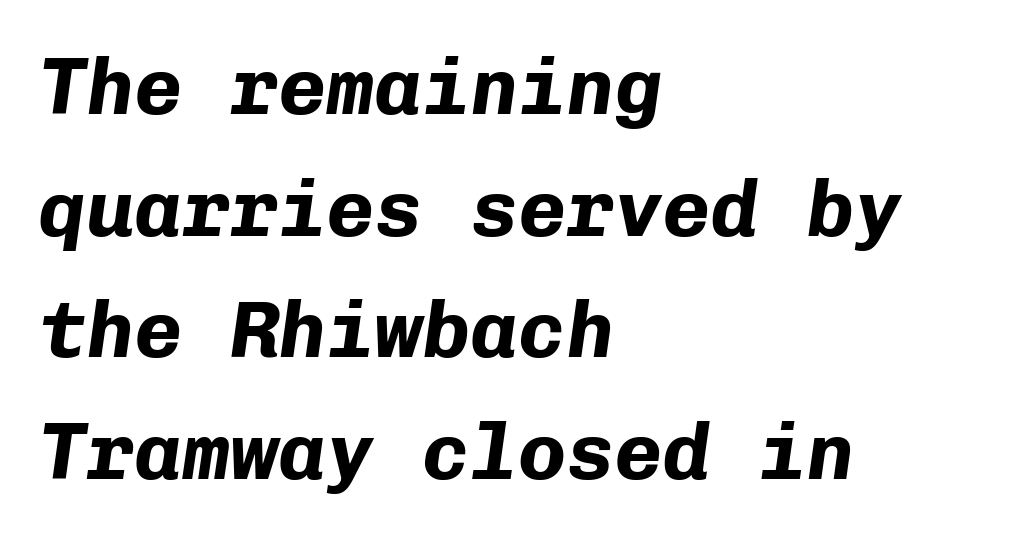
The image shows 80 px bold type, italic (leaning right), monospaced; set left-aligned, normal line spacing (1.52x), normal letter spacing, not underlined; low stroke contrast and a medium x-height.
